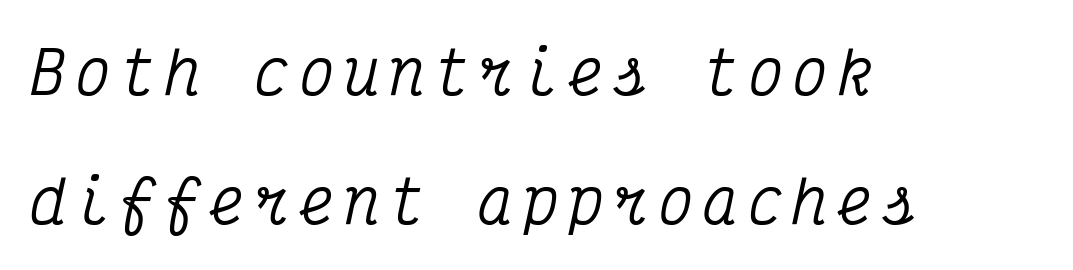
{"serif": "yes", "italic": "yes", "lean": "right", "slant_degrees": 12, "width": "condensed", "stroke_contrast": "medium", "x_height": "medium", "monospaced": "yes", "underline": "no", "align": "left", "line_spacing": "loose", "line_spacing_ratio": 2.19, "glyph_px": 59}
